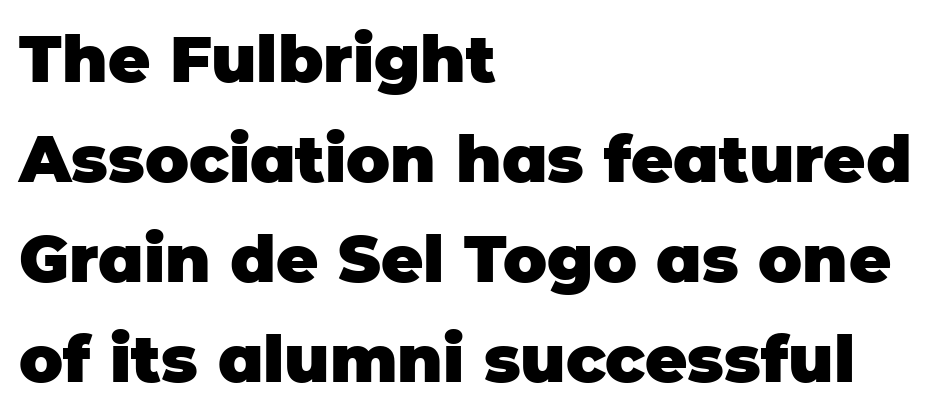
Q: Is the text bold? A: Yes.
Q: Is the text italic (slanted)? A: No, it is upright.
Q: Is the typeface a serif or a sans-serif typeface? A: Sans-serif.
Q: Is the text underlined? A: No.
Q: How is the paragraph aligned? A: Left-aligned.
Q: Is the spacing between letters normal or unusually wide? A: Normal.
Q: Is the spacing between lines tight, normal or loose? A: Normal.
Q: Width (condensed, normal, or wide)? A: Normal.
Q: Stroke contrast? A: Low.
Q: x-height? A: Large.
Q: Monospaced? A: No.
